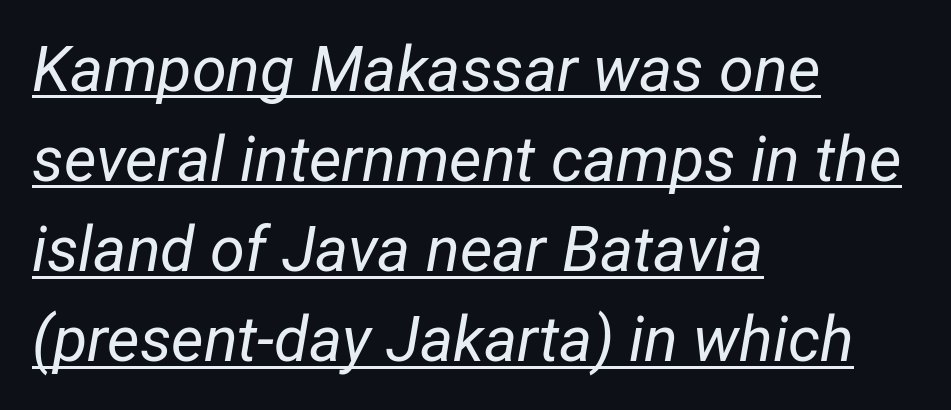
The lettering is marked with a stroke running underneath it. Think of a printed novel: that variable character pitch is what you see here. Stems here are at most as thick as an everyday book face. The text carries the slant typical of an italic or oblique font. Alignment: flush left.
